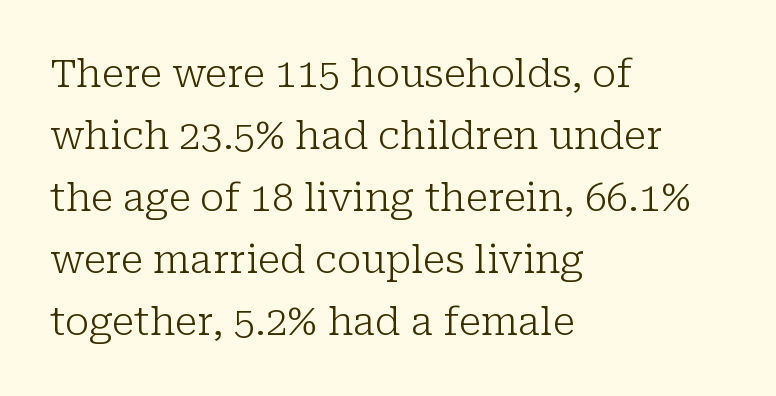
{"serif": "yes", "italic": "no", "bold": "no", "weight": "light", "width": "normal", "stroke_contrast": "low", "x_height": "medium", "monospaced": "no", "underline": "no", "align": "left", "line_spacing": "normal", "line_spacing_ratio": 1.59, "letter_spacing": "normal", "letter_spacing_em": 0.0, "glyph_px": 39}
